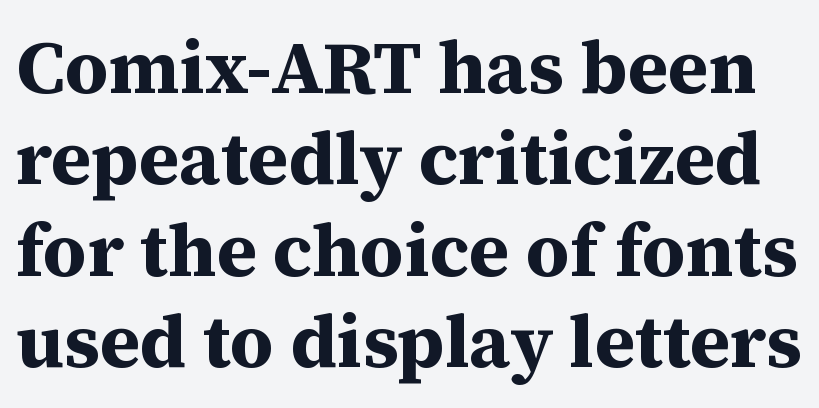
{"serif": "yes", "italic": "no", "bold": "yes", "weight": "bold", "width": "normal", "stroke_contrast": "medium", "x_height": "medium", "monospaced": "no", "underline": "no", "line_spacing_ratio": 1.22, "letter_spacing": "normal", "letter_spacing_em": 0.0, "glyph_px": 75}
